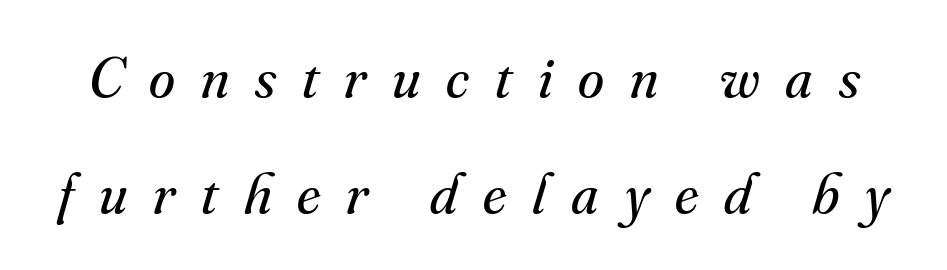
Q: Is the text bold? A: No.
Q: Is the text italic (slanted)? A: Yes, it leans right by about 16 degrees.
Q: Is the typeface a serif or a sans-serif typeface? A: Serif.
Q: Is the text underlined? A: No.
Q: Is the spacing between letters normal or unusually wide? A: Unusually wide.
Q: Is the spacing between lines tight, normal or loose? A: Loose.
Q: Width (condensed, normal, or wide)? A: Normal.
Q: Stroke contrast? A: Medium.
Q: x-height? A: Small.
Q: Monospaced? A: No.
